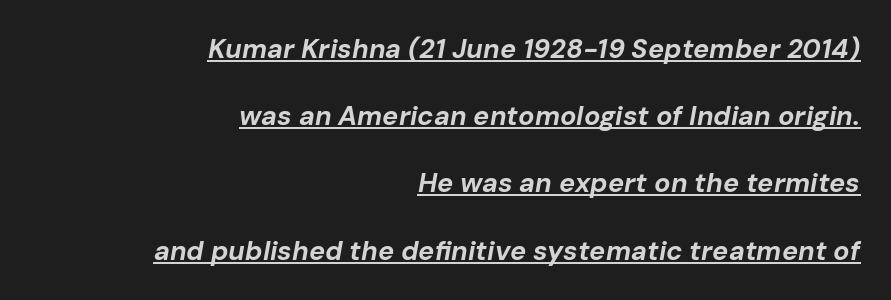
Right-aligned paragraph, ragged on the left. Stroke thickness is high; the sample reads as a true bold. The whole block is typeset with a tilt. Quick note: underline on. Widely set lines give the paragraph a tall, airy silhouette.
